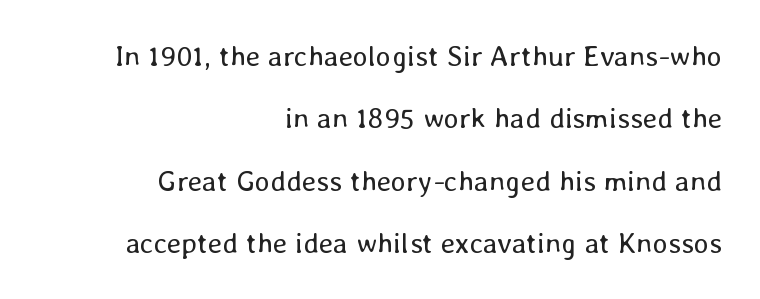
The image shows 29 px regular-weight type, upright; set right-aligned, loose line spacing (2.15x), normal letter spacing, not underlined; low stroke contrast and a medium x-height.
